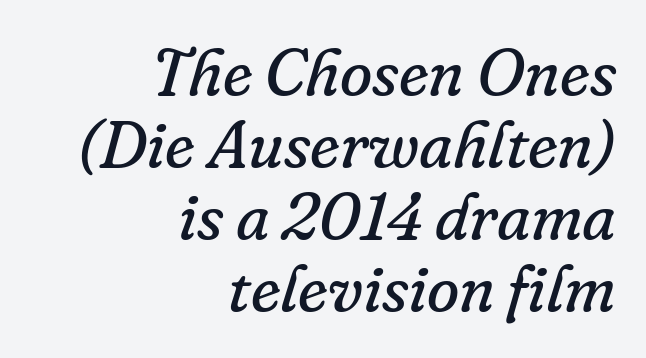
The image shows 66 px regular-weight serif type, italic (leaning right); set right-aligned, tight line spacing (1.09x), normal letter spacing, not underlined; low stroke contrast and a small x-height.
